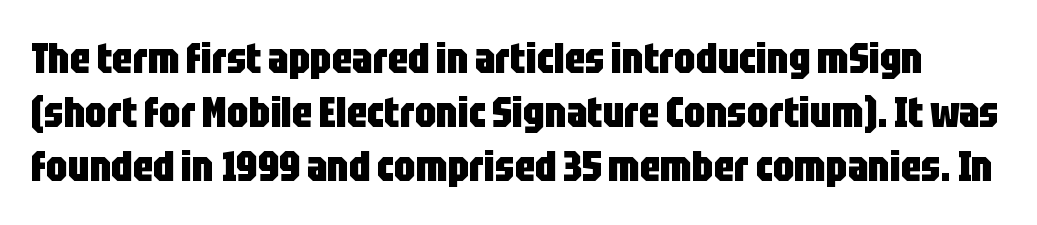
{"serif": "no", "italic": "no", "bold": "yes", "weight": "heavy", "width": "condensed", "stroke_contrast": "low", "x_height": "large", "monospaced": "no", "underline": "no", "line_spacing": "normal", "line_spacing_ratio": 1.28, "letter_spacing": "normal", "letter_spacing_em": 0.0, "glyph_px": 42}
